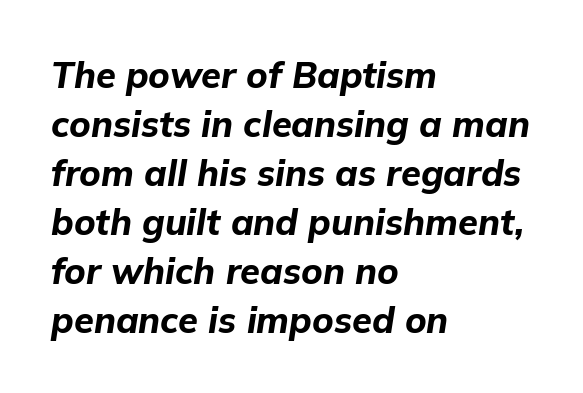
{"italic": "yes", "lean": "right", "slant_degrees": 9, "bold": "yes", "weight": "bold", "width": "normal", "stroke_contrast": "low", "x_height": "medium", "monospaced": "no", "underline": "no", "align": "left", "line_spacing": "normal", "line_spacing_ratio": 1.36, "letter_spacing": "normal", "letter_spacing_em": 0.0, "glyph_px": 36}
